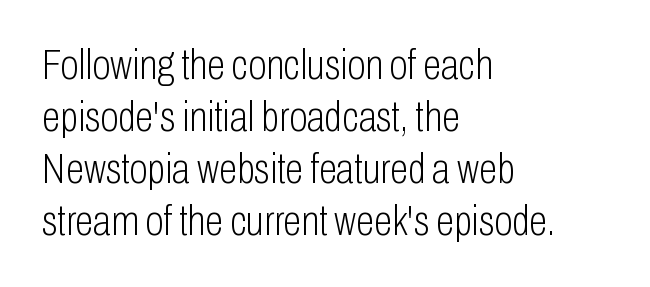
The image shows 42 px light, condensed sans-serif type, upright; set left-aligned, line spacing 1.24x, normal letter spacing, not underlined; low stroke contrast and a medium x-height.
